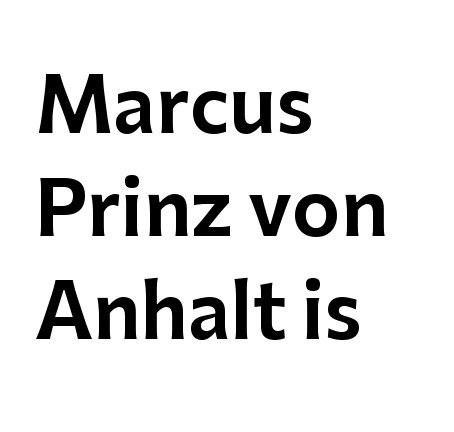
The image shows 74 px sans-serif type, upright; set left-aligned, normal line spacing (1.39x), normal letter spacing, not underlined; low stroke contrast and a medium x-height.
